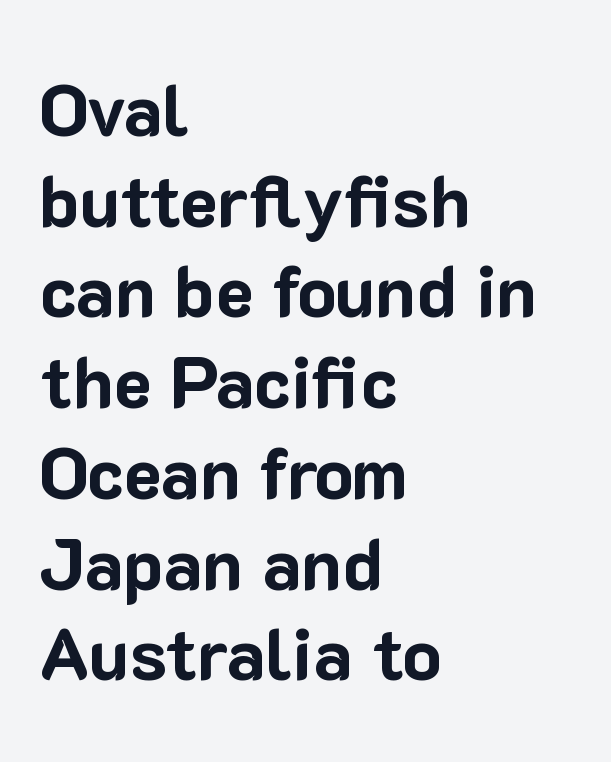
Teacher's note: observe the even left margin — that is flush-left alignment. The letters carry no serifs — their stems end cleanly without finishing strokes. It's the straight-up-and-down kind of type. Students, observe: this is what conventionally led text looks like. Here the designer chose a conventional face with non-uniform glyph widths. The strokes are fattened all the way to bold.
